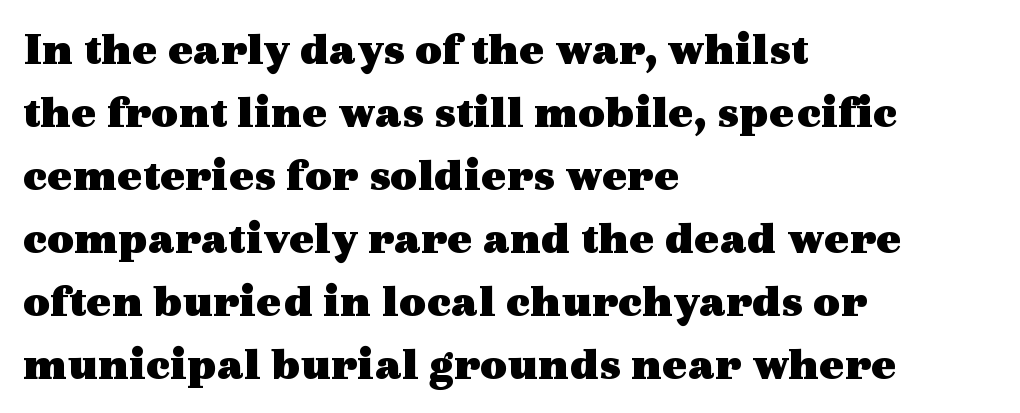
The image shows 47 px heavy, wide serif type, upright; set left-aligned, normal line spacing (1.34x), normal letter spacing, not underlined; a medium x-height.
